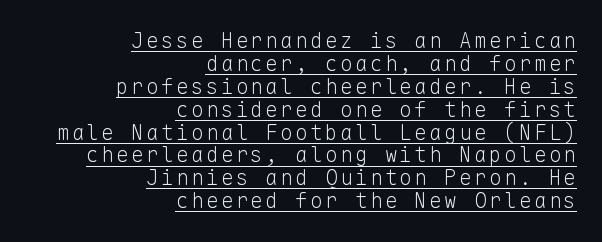
The ragged edge is on the left, which tells us the setting is flush right. The lettering holds an erect, upright posture throughout. No heavy texture on the line: the type isn't bold. Does a line run under the words? Yes, clearly.
